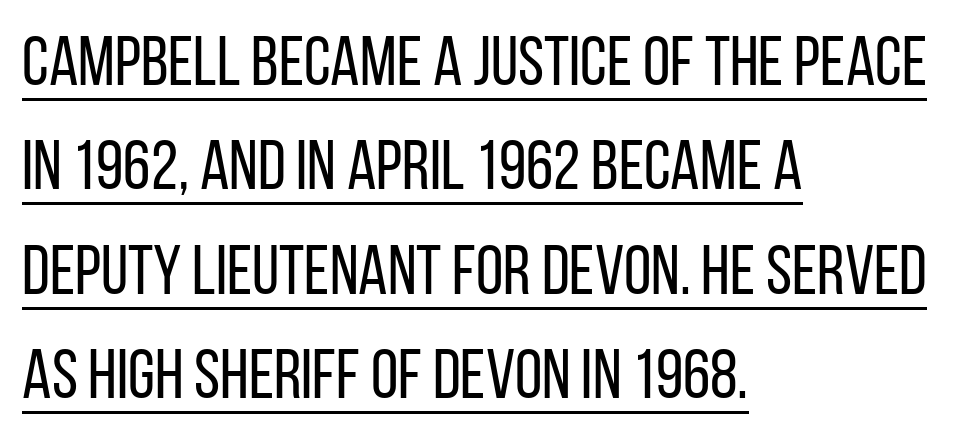
Letterform terminals end flat and unadorned throughout the passage. Compared with typical paragraphs, the rows here are spaced about the same. A quiet, ordinary-to-light weight characterises the typeface. The letters stand straight up with perfectly vertical stems.
